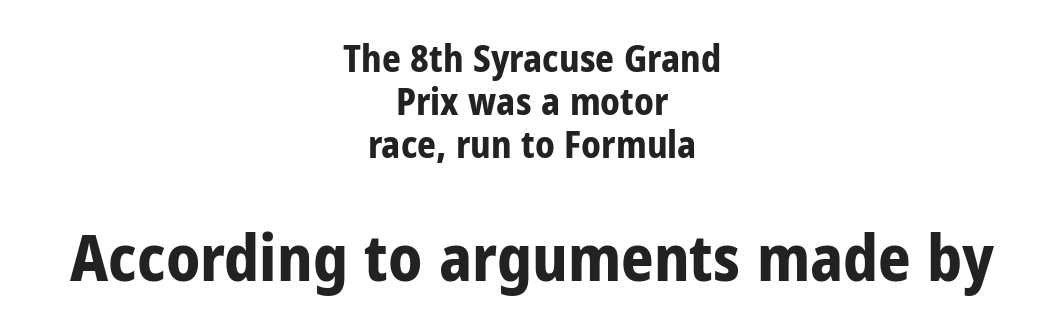
{"serif": "no", "italic": "no", "bold": "yes", "weight": "bold", "width": "condensed", "stroke_contrast": "low", "x_height": "medium", "monospaced": "no", "underline": "no", "align": "center", "line_spacing_ratio": 1.16, "letter_spacing": "normal", "letter_spacing_em": 0.0, "larger_block": "second", "size_ratio": 1.73, "glyph_px": 64}
